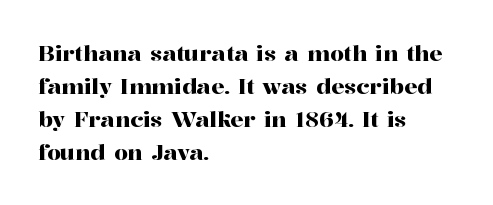
{"italic": "no", "underline": "no", "align": "left", "line_spacing": "normal", "line_spacing_ratio": 1.5, "letter_spacing": "normal", "letter_spacing_em": 0.0, "glyph_px": 22}
